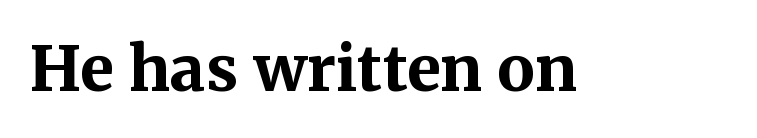
{"serif": "yes", "italic": "no", "bold": "yes", "weight": "bold", "width": "normal", "stroke_contrast": "medium", "x_height": "medium", "monospaced": "no", "underline": "no", "letter_spacing": "normal", "letter_spacing_em": 0.0, "glyph_px": 62}
